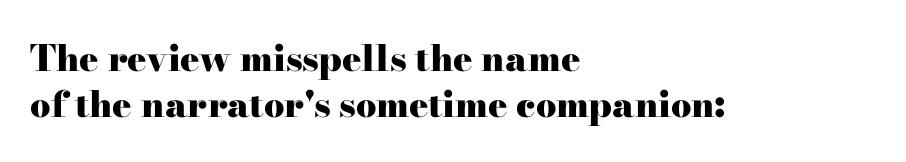
Type style note: has serifs. In terms of posture, this sample is upright. Baseline-to-baseline distance is the conventional proportion of letter height. The rendering uses natural spacing where letterforms have individual widths. No extra tracking has been applied to these lines.
